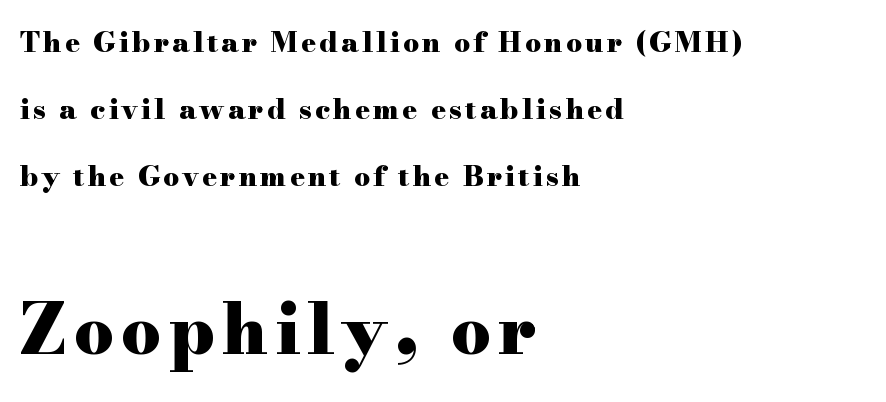
Q: Is the text bold? A: Yes.
Q: Is the text italic (slanted)? A: No, it is upright.
Q: Is the typeface a serif or a sans-serif typeface? A: Serif.
Q: Is the text underlined? A: No.
Q: How is the paragraph aligned? A: Left-aligned.
Q: Is the spacing between lines tight, normal or loose? A: Loose.
Q: Which block of text is set in a larger size, the first (top) or the second (bottom)? A: The second (bottom) one.
Q: Width (condensed, normal, or wide)? A: Wide.
Q: Stroke contrast? A: High.
Q: x-height? A: Small.
Q: Monospaced? A: No.
